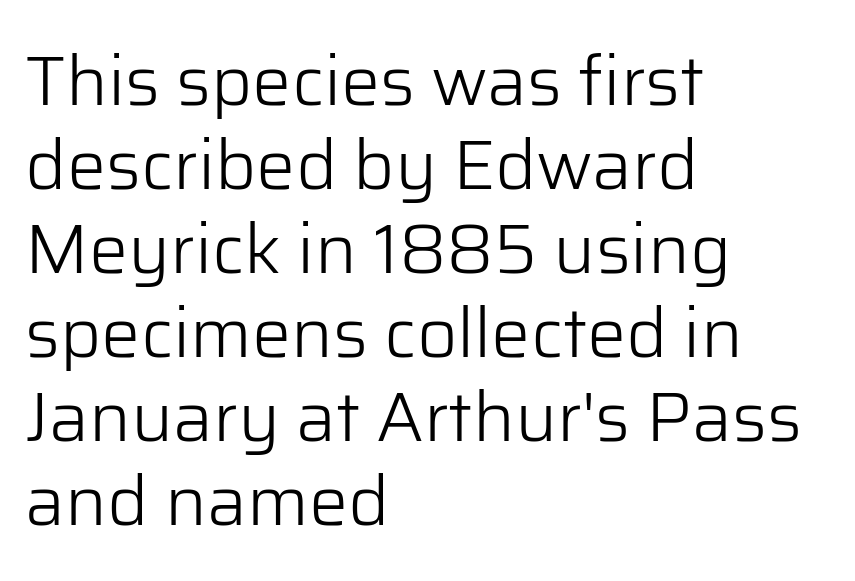
The image shows 70 px light sans-serif type, upright; set left-aligned, line spacing 1.2x, normal letter spacing, not underlined; low stroke contrast and a medium x-height.
